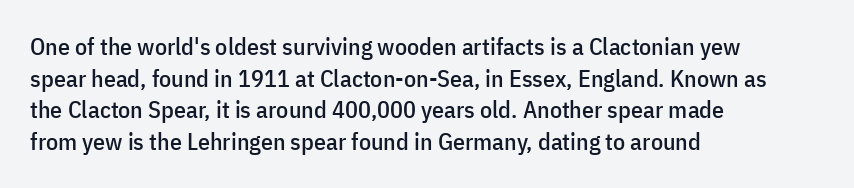
The letterforms sit shoulder to shoulder at normal distance. In terms of leading, this rendering sits right in the middle. The rendering anchors every line to the left-hand side. Style check: upright.
